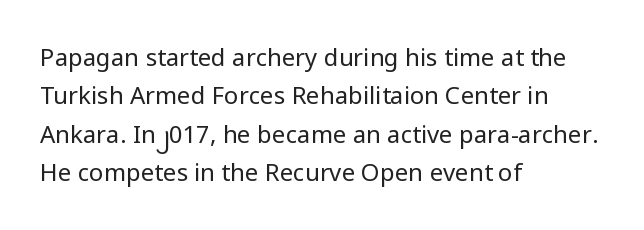
Q: Is the text bold? A: No.
Q: Is the text italic (slanted)? A: No, it is upright.
Q: Is the text underlined? A: No.
Q: How is the paragraph aligned? A: Left-aligned.
Q: Is the spacing between letters normal or unusually wide? A: Normal.
Q: Is the spacing between lines tight, normal or loose? A: Normal.
